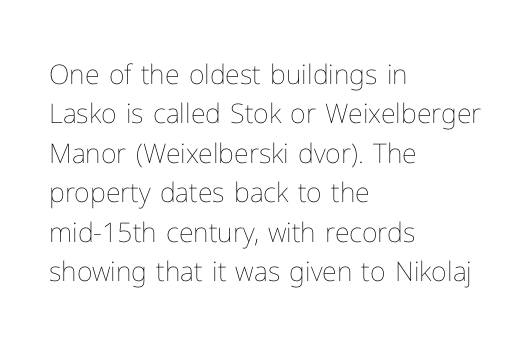
Q: Is the text bold? A: No.
Q: Is the text italic (slanted)? A: No, it is upright.
Q: Is the text underlined? A: No.
Q: How is the paragraph aligned? A: Left-aligned.
Q: Is the spacing between letters normal or unusually wide? A: Normal.
Q: Is the spacing between lines tight, normal or loose? A: Normal.
